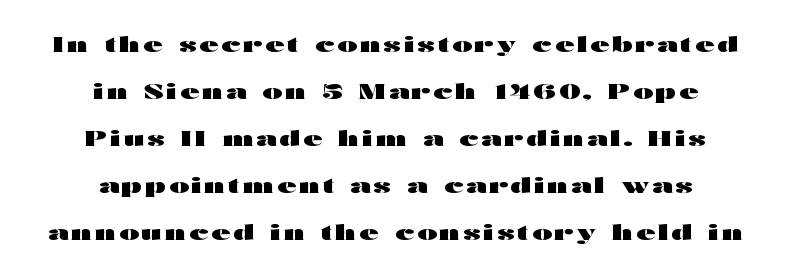
If you folded the block vertically in half, each line would mirror itself in length. Each new line begins a long way beneath the previous one. Chunky letters — that's bold for sure. Each row of text sits above clean, open space.
